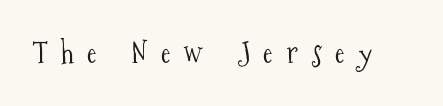
{"serif": "yes", "italic": "no", "bold": "no", "weight": "light", "width": "condensed", "stroke_contrast": "medium", "x_height": "medium", "monospaced": "no", "underline": "no", "letter_spacing": "wide", "letter_spacing_em": 0.48, "glyph_px": 29}
